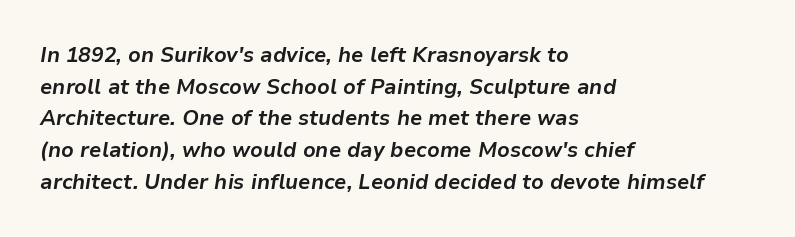
Q: Is the text bold? A: Yes.
Q: Is the text italic (slanted)? A: Yes, it leans right by about 9 degrees.
Q: Is the text underlined? A: No.
Q: How is the paragraph aligned? A: Left-aligned.
Q: Is the spacing between letters normal or unusually wide? A: Normal.
Q: Is the spacing between lines tight, normal or loose? A: Normal.
